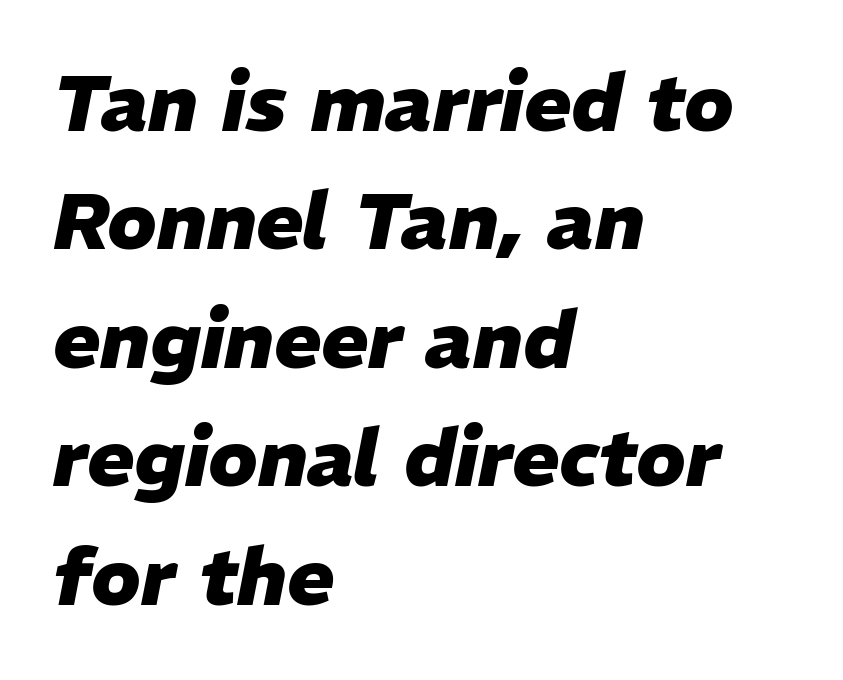
Q: Is the text bold? A: Yes.
Q: Is the text italic (slanted)? A: Yes, it leans right by about 11 degrees.
Q: Is the text underlined? A: No.
Q: How is the paragraph aligned? A: Left-aligned.
Q: Is the spacing between letters normal or unusually wide? A: Normal.
Q: Is the spacing between lines tight, normal or loose? A: Normal.
Q: Width (condensed, normal, or wide)? A: Normal.
Q: Stroke contrast? A: Low.
Q: x-height? A: Medium.
Q: Monospaced? A: No.
